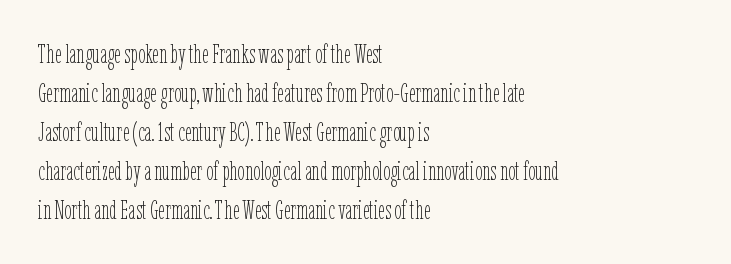
Each new line begins a customary step beneath the previous one. Students, note that the glyphs here touch the page at normal intervals. Letters rest on an invisible, unmarked baseline. Posture: upright roman.
